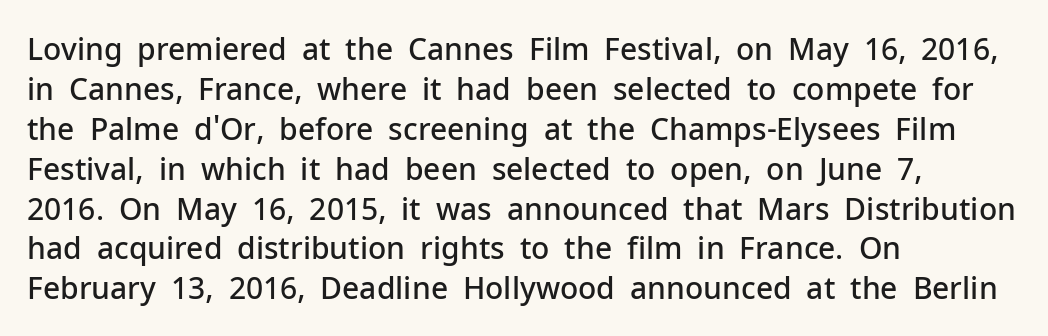
{"serif": "no", "italic": "no", "bold": "semi", "weight": "semibold", "width": "normal", "stroke_contrast": "low", "x_height": "medium", "monospaced": "no", "underline": "no", "align": "left", "line_spacing": "normal", "line_spacing_ratio": 1.33, "letter_spacing": "normal", "letter_spacing_em": 0.0, "glyph_px": 30}
